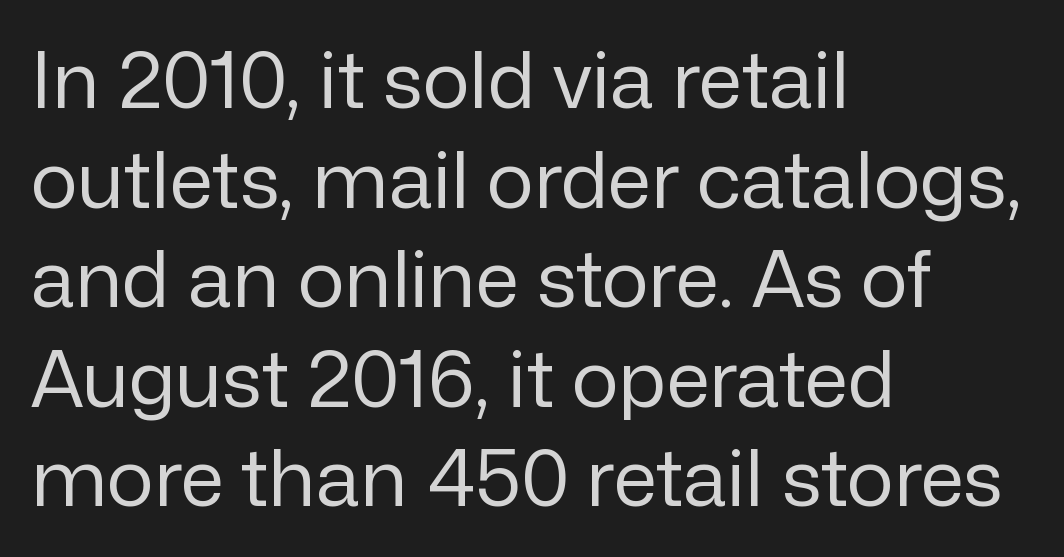
{"serif": "no", "italic": "no", "bold": "no", "weight": "regular", "width": "normal", "stroke_contrast": "low", "x_height": "medium", "monospaced": "no", "underline": "no", "align": "left", "line_spacing": "normal", "line_spacing_ratio": 1.26, "letter_spacing": "normal", "letter_spacing_em": 0.0, "glyph_px": 79}
